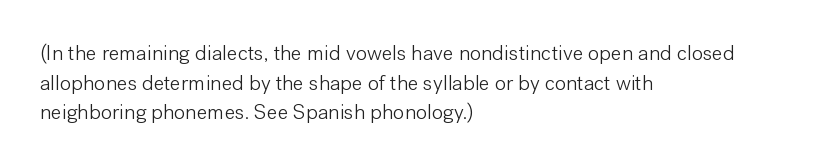
Quick note: underline off. Do the letters lean? They stand straight. The text block is weighted toward the left margin, trailing off unevenly rightward. This rendering leaves character spacing at its baseline value. Vertical spacing — default.
